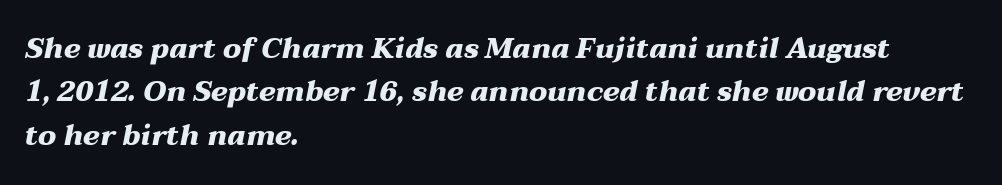
{"italic": "yes", "lean": "right", "slant_degrees": 12, "bold": "yes", "weight": "heavy", "width": "wide", "stroke_contrast": "medium", "x_height": "medium", "monospaced": "no", "underline": "no", "align": "left", "line_spacing": "normal", "line_spacing_ratio": 1.55, "letter_spacing": "normal", "letter_spacing_em": 0.0, "glyph_px": 28}
